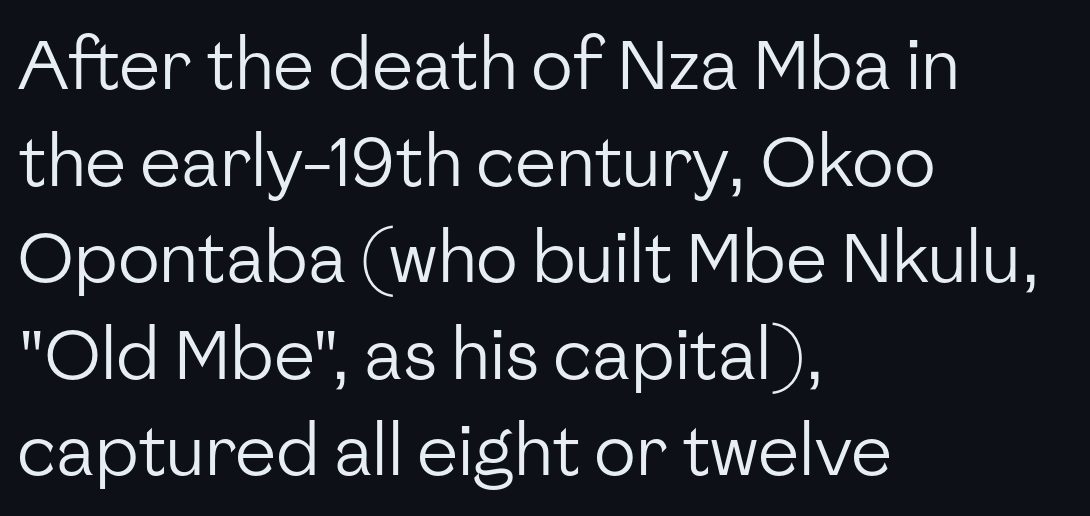
Q: Is the text bold? A: No.
Q: Is the text italic (slanted)? A: No, it is upright.
Q: Is the typeface a serif or a sans-serif typeface? A: Sans-serif.
Q: Is the text underlined? A: No.
Q: How is the paragraph aligned? A: Left-aligned.
Q: Is the spacing between letters normal or unusually wide? A: Normal.
Q: Is the spacing between lines tight, normal or loose? A: Normal.
Q: Width (condensed, normal, or wide)? A: Normal.
Q: Stroke contrast? A: Low.
Q: x-height? A: Medium.
Q: Monospaced? A: No.
